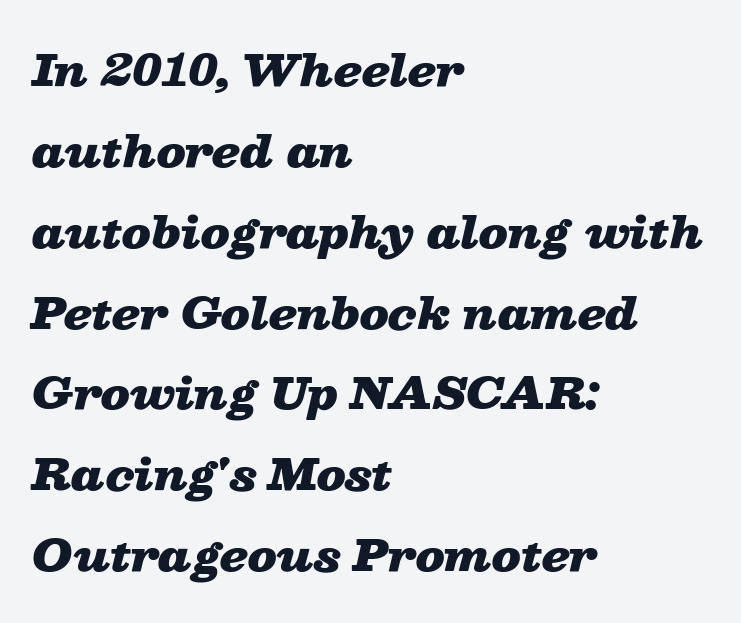
{"italic": "yes", "lean": "right", "slant_degrees": 13, "bold": "yes", "weight": "heavy", "width": "wide", "stroke_contrast": "low", "x_height": "medium", "monospaced": "no", "underline": "no", "align": "left", "line_spacing_ratio": 1.88, "letter_spacing": "normal", "letter_spacing_em": 0.0, "glyph_px": 43}
